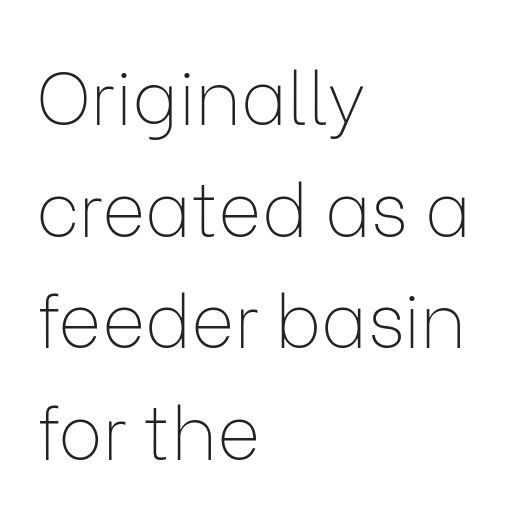
Q: Is the text bold? A: No.
Q: Is the text italic (slanted)? A: No, it is upright.
Q: Is the typeface a serif or a sans-serif typeface? A: Sans-serif.
Q: Is the text underlined? A: No.
Q: How is the paragraph aligned? A: Left-aligned.
Q: Is the spacing between letters normal or unusually wide? A: Normal.
Q: Is the spacing between lines tight, normal or loose? A: Normal.
Q: Width (condensed, normal, or wide)? A: Normal.
Q: Stroke contrast? A: Low.
Q: x-height? A: Medium.
Q: Monospaced? A: No.
